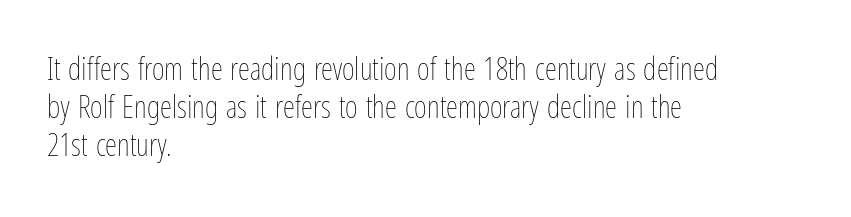
Q: Is the text bold? A: No.
Q: Is the text italic (slanted)? A: No, it is upright.
Q: Is the text underlined? A: No.
Q: How is the paragraph aligned? A: Left-aligned.
Q: Is the spacing between letters normal or unusually wide? A: Normal.
Q: Width (condensed, normal, or wide)? A: Condensed.
Q: Stroke contrast? A: Low.
Q: x-height? A: Medium.
Q: Monospaced? A: No.
